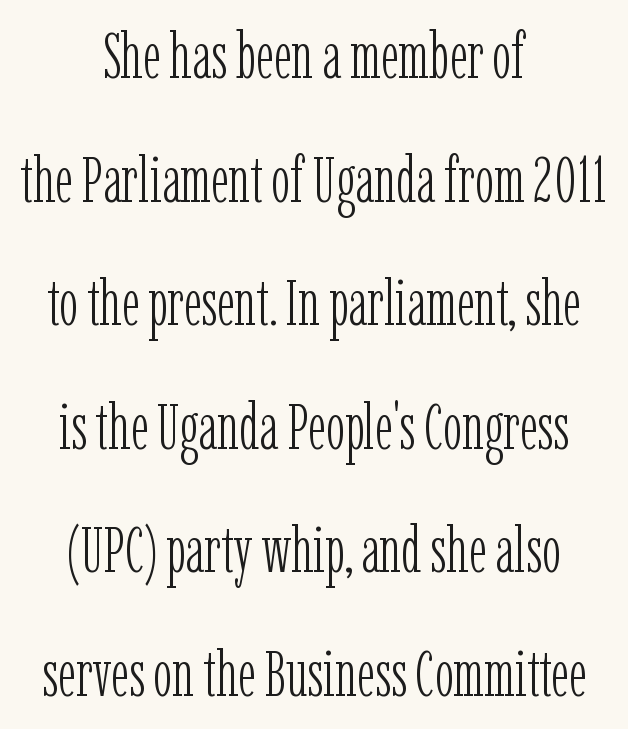
{"serif": "yes", "italic": "no", "bold": "no", "weight": "light", "width": "condensed", "stroke_contrast": "low", "x_height": "medium", "monospaced": "no", "underline": "no", "align": "center", "line_spacing": "loose", "line_spacing_ratio": 1.93, "letter_spacing": "normal", "letter_spacing_em": 0.0, "glyph_px": 64}
